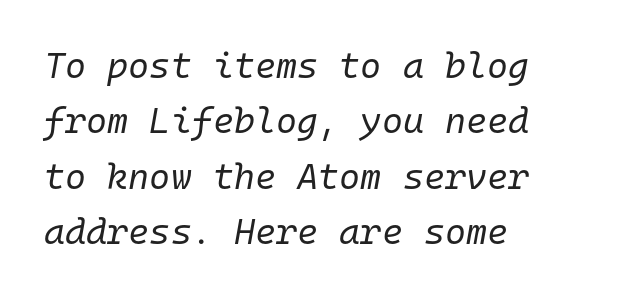
Q: Is the text bold? A: No.
Q: Is the text italic (slanted)? A: Yes, it leans right by about 10 degrees.
Q: Is the text underlined? A: No.
Q: How is the paragraph aligned? A: Left-aligned.
Q: Is the spacing between letters normal or unusually wide? A: Normal.
Q: Is the spacing between lines tight, normal or loose? A: Normal.
Q: Width (condensed, normal, or wide)? A: Normal.
Q: Stroke contrast? A: Low.
Q: x-height? A: Medium.
Q: Monospaced? A: Yes.
